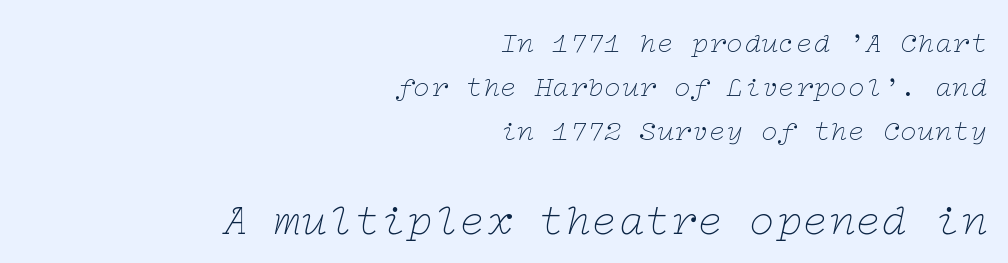
Caption: standard tracking, unaltered. Would a proofreader flag this as italicized? Yes. The zone under the glyphs is completely vacant. Does the leading feel generous? No, just average. These two chunks differ in scale, with the bottom chunk taking the larger measure.
